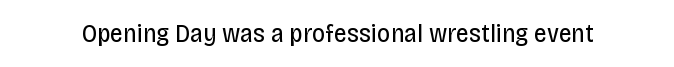
The image shows 26 px text type, upright; set normal letter spacing, not underlined.
